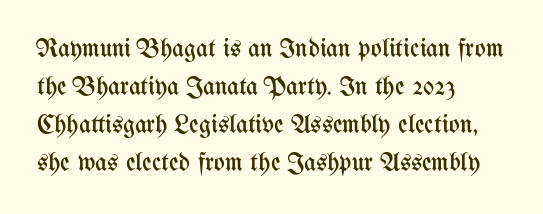
The image shows 26 px text type, upright; set left-aligned, normal line spacing (1.46x), normal letter spacing, not underlined.
